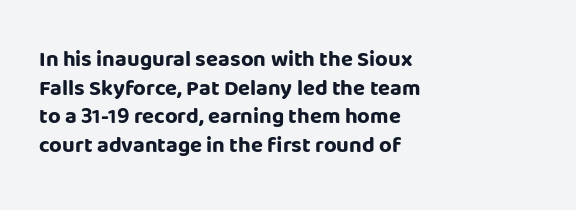
Q: Is the text bold? A: Yes.
Q: Is the text italic (slanted)? A: No, it is upright.
Q: Is the text underlined? A: No.
Q: How is the paragraph aligned? A: Left-aligned.
Q: Is the spacing between letters normal or unusually wide? A: Normal.
Q: Is the spacing between lines tight, normal or loose? A: Normal.
